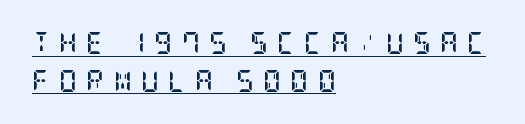
{"italic": "no", "bold": "yes", "underline": "yes", "align": "left", "line_spacing_ratio": 1.71, "letter_spacing": "wide", "letter_spacing_em": 0.42, "glyph_px": 22}
